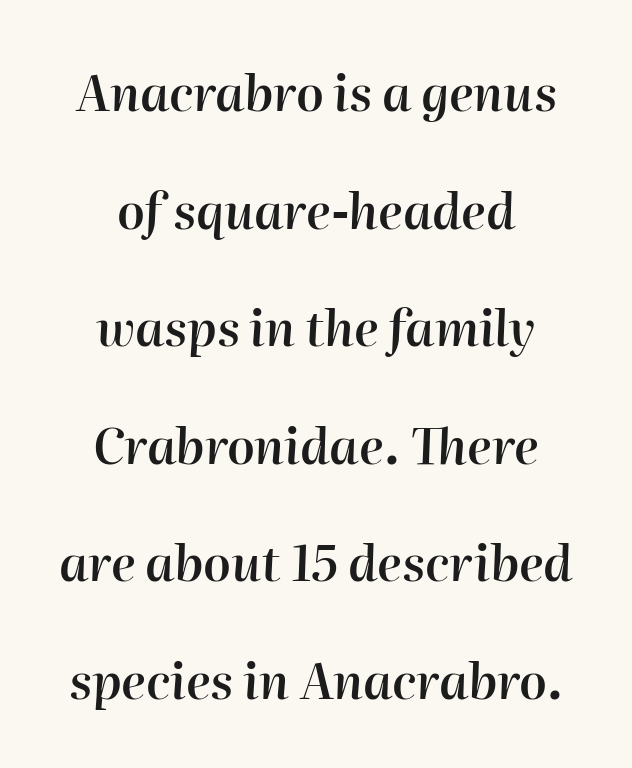
The image shows 49 px semibold type, italic (leaning right); set centered, loose line spacing (2.4x), normal letter spacing, not underlined; high stroke contrast and a medium x-height.
